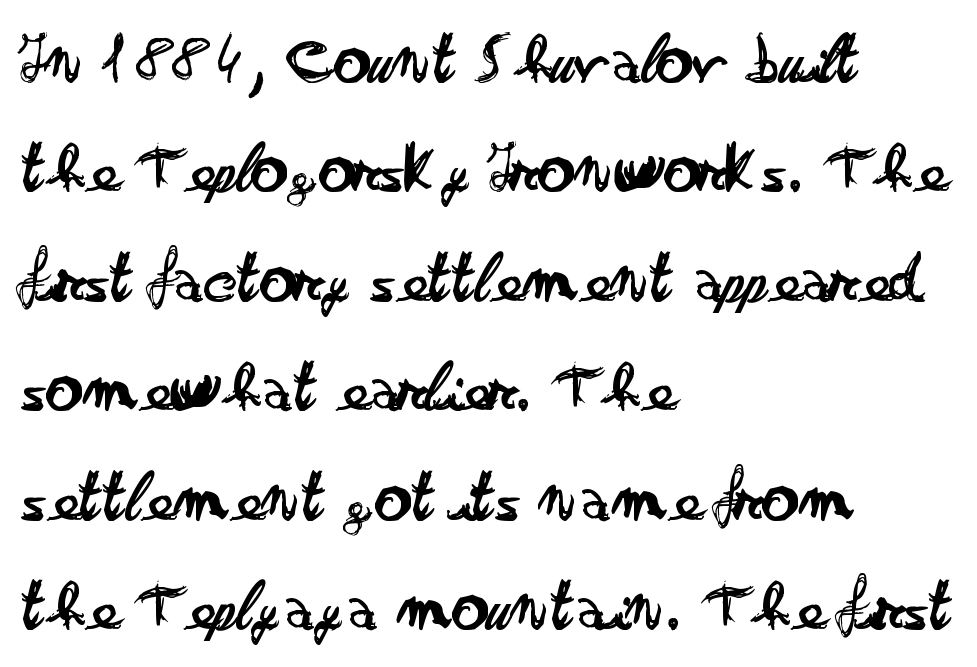
{"serif": "no", "italic": "no", "bold": "no", "weight": "regular", "width": "wide", "stroke_contrast": "low", "x_height": "small", "monospaced": "no", "underline": "no", "align": "left", "line_spacing": "normal", "line_spacing_ratio": 1.5, "letter_spacing": "normal", "letter_spacing_em": 0.0, "glyph_px": 73}
